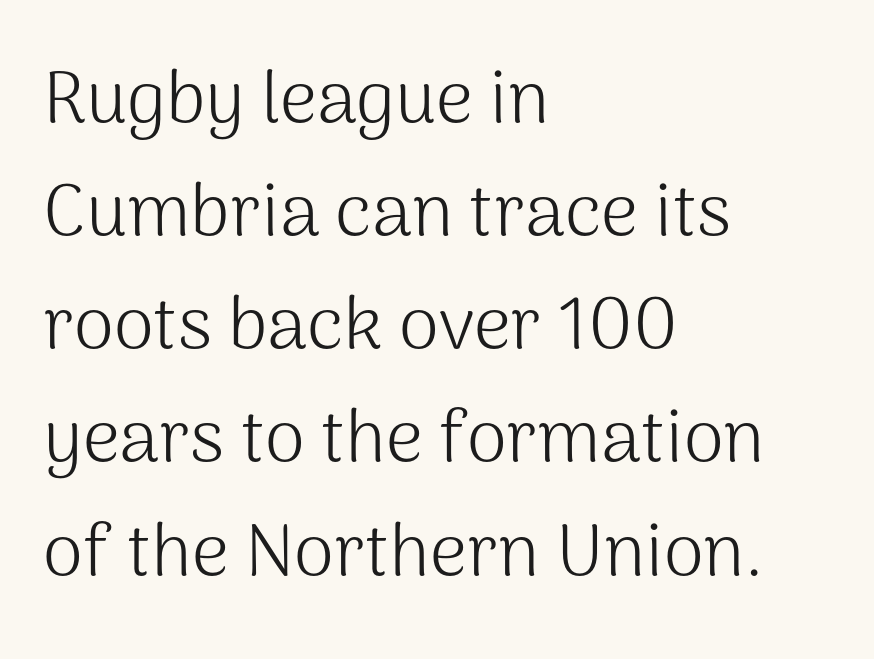
{"serif": "no", "italic": "no", "bold": "no", "weight": "light", "width": "normal", "stroke_contrast": "medium", "x_height": "medium", "monospaced": "no", "underline": "no", "align": "left", "line_spacing": "normal", "line_spacing_ratio": 1.55, "letter_spacing": "normal", "letter_spacing_em": 0.0, "glyph_px": 73}
